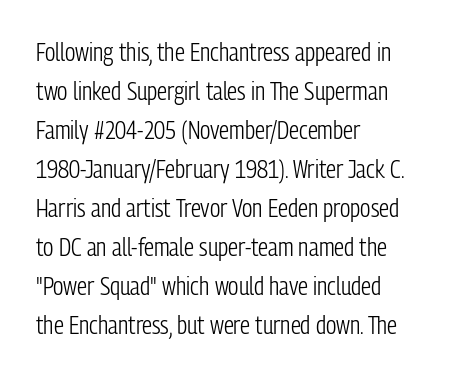
The image shows 25 px text type, upright; set left-aligned, normal line spacing (1.56x), normal letter spacing, not underlined.
